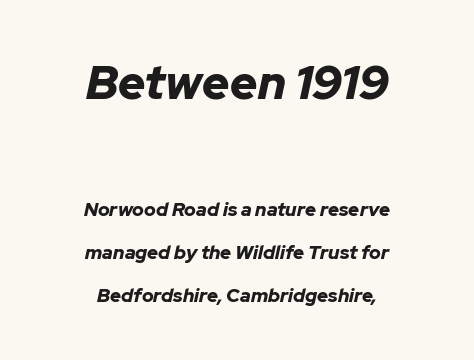
Q: Is the text bold? A: Yes.
Q: Is the text italic (slanted)? A: Yes, it leans right by about 12 degrees.
Q: Is the text underlined? A: No.
Q: How is the paragraph aligned? A: Centered.
Q: Is the spacing between letters normal or unusually wide? A: Normal.
Q: Is the spacing between lines tight, normal or loose? A: Loose.
Q: Which block of text is set in a larger size, the first (top) or the second (bottom)? A: The first (top) one.
Q: Width (condensed, normal, or wide)? A: Normal.
Q: Stroke contrast? A: Low.
Q: x-height? A: Medium.
Q: Monospaced? A: No.
